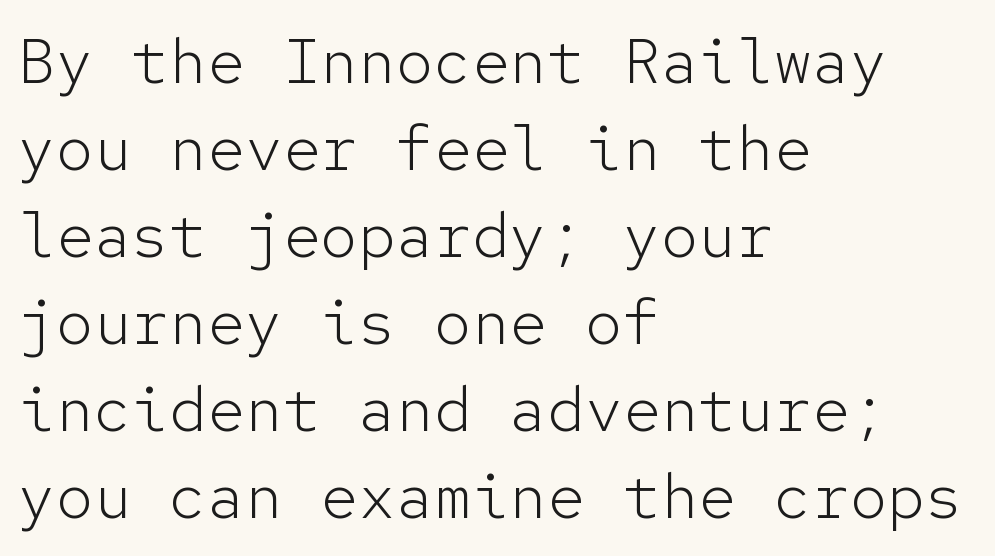
Are there feet on the stems? There aren't — it's a sans. Words float on clear page, feet unadorned. This is roman type, the default non-slanted kind. The font is comparable to plain body text, perhaps lighter. This rendering leaves character spacing at its baseline value. A typesetter would call this monospace, since all characters share one set width.
